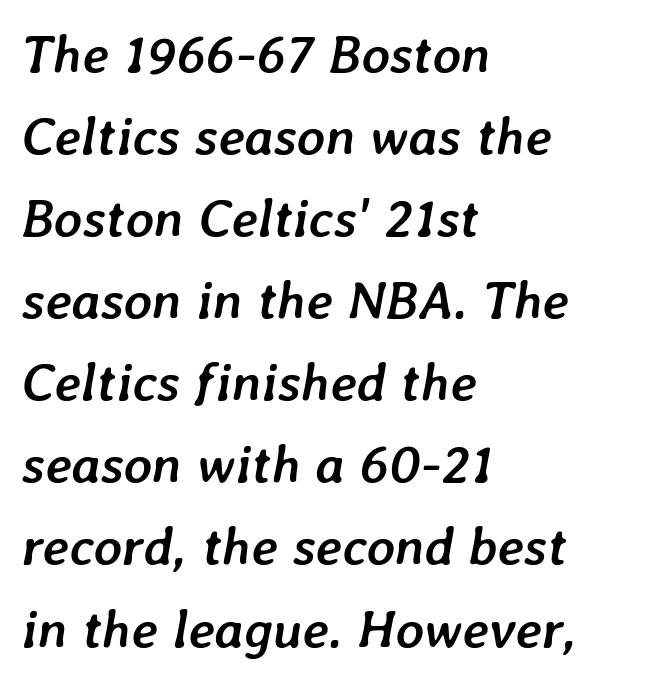
The image shows 54 px semibold type, italic (leaning right); set left-aligned, normal line spacing (1.52x), normal letter spacing, not underlined; low stroke contrast and a medium x-height.
